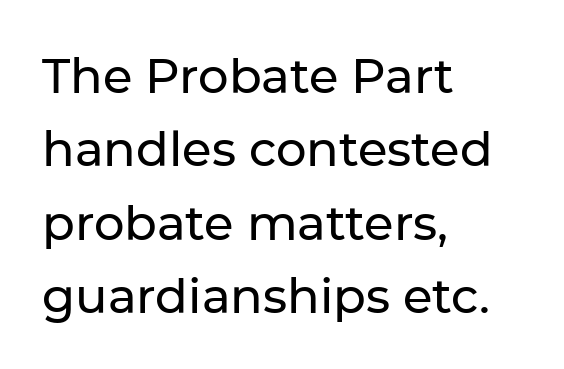
Q: Is the text italic (slanted)? A: No, it is upright.
Q: Is the typeface a serif or a sans-serif typeface? A: Sans-serif.
Q: Is the text underlined? A: No.
Q: How is the paragraph aligned? A: Left-aligned.
Q: Is the spacing between letters normal or unusually wide? A: Normal.
Q: Is the spacing between lines tight, normal or loose? A: Normal.
Q: Width (condensed, normal, or wide)? A: Normal.
Q: Stroke contrast? A: Low.
Q: x-height? A: Medium.
Q: Monospaced? A: No.
